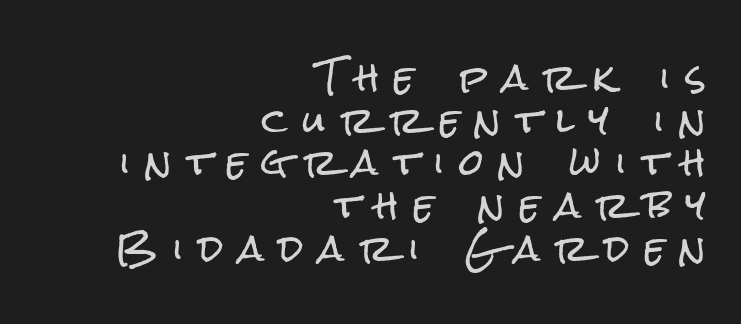
Q: Is the text italic (slanted)? A: No, it is upright.
Q: Is the typeface a serif or a sans-serif typeface? A: Sans-serif.
Q: Is the text underlined? A: No.
Q: How is the paragraph aligned? A: Right-aligned.
Q: Is the spacing between letters normal or unusually wide? A: Unusually wide.
Q: Width (condensed, normal, or wide)? A: Condensed.
Q: Stroke contrast? A: Low.
Q: x-height? A: Medium.
Q: Monospaced? A: No.
